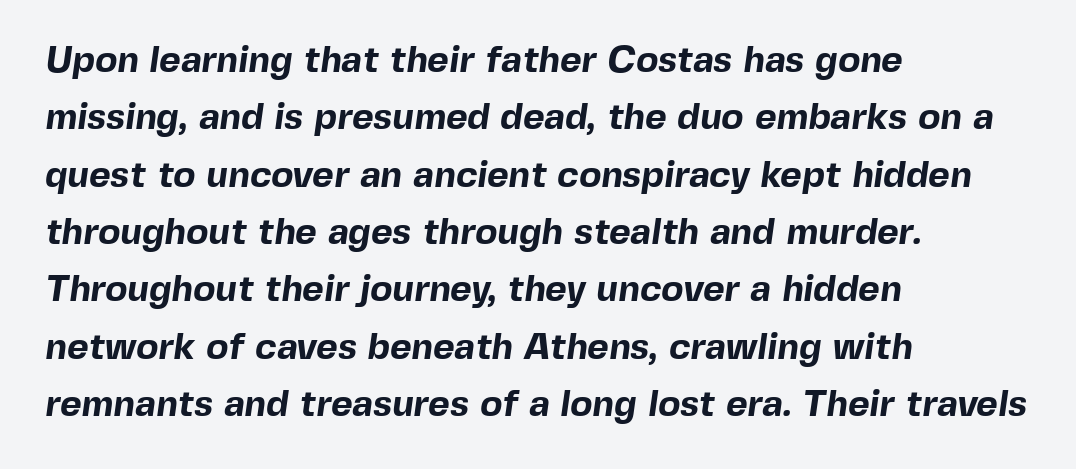
{"serif": "no", "bold": "yes", "weight": "bold", "width": "normal", "x_height": "medium", "monospaced": "no", "underline": "no", "align": "left", "line_spacing": "normal", "line_spacing_ratio": 1.55, "letter_spacing": "normal", "letter_spacing_em": 0.0, "glyph_px": 37}
